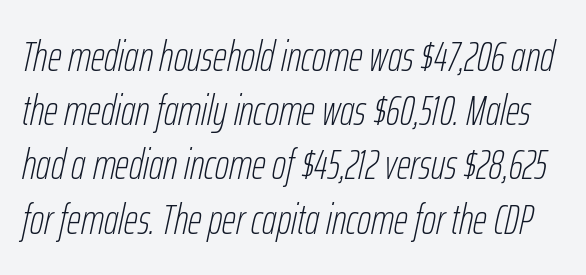
The image shows 43 px thin, condensed type, italic (leaning right); set normal line spacing (1.26x), normal letter spacing, not underlined; low stroke contrast and a medium x-height.
